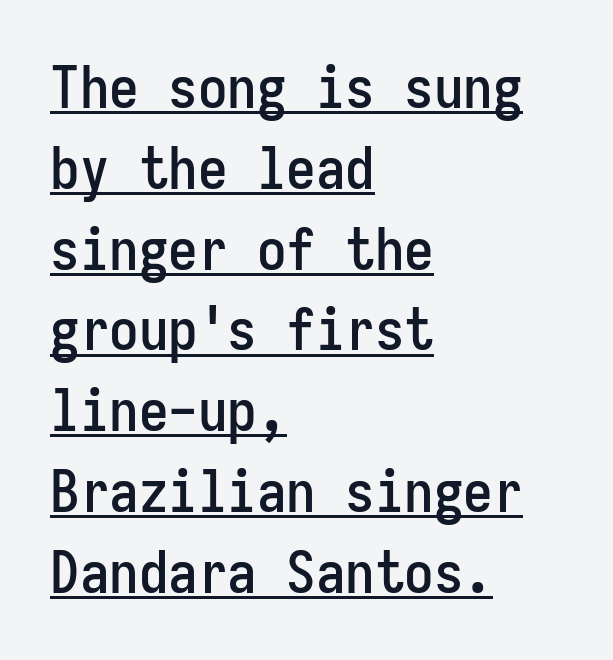
The image shows 59 px condensed sans-serif type, upright, monospaced; set left-aligned, normal line spacing (1.37x), normal letter spacing, underlined; low stroke contrast and a medium x-height.
